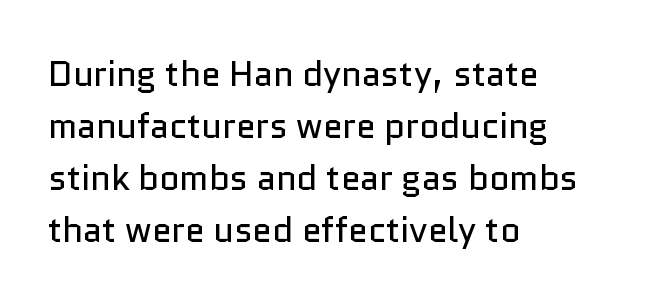
The image shows 35 px regular-weight sans-serif type, upright; set left-aligned, normal line spacing (1.49x), normal letter spacing, not underlined; low stroke contrast and a medium x-height.
